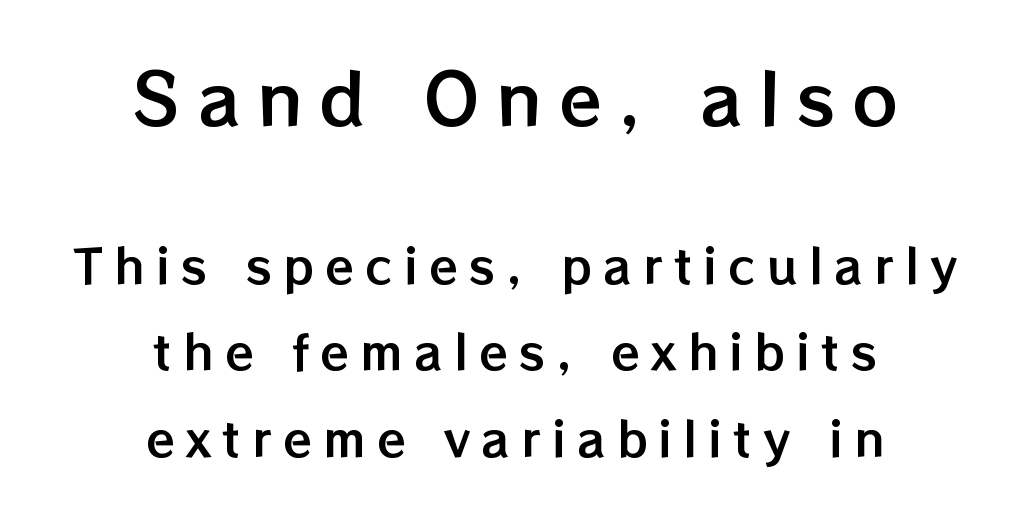
Words appear elongated and porous because spacing is wide. The glyphs are unaccompanied by any horizontal stroke below them. A centered setting, common on invitations and titles, is used for this passage. Varying glyph widths throughout — classic text-font behaviour. The designer gave the opening block more size than the closing block. The letters stand upright; this is a roman face.
